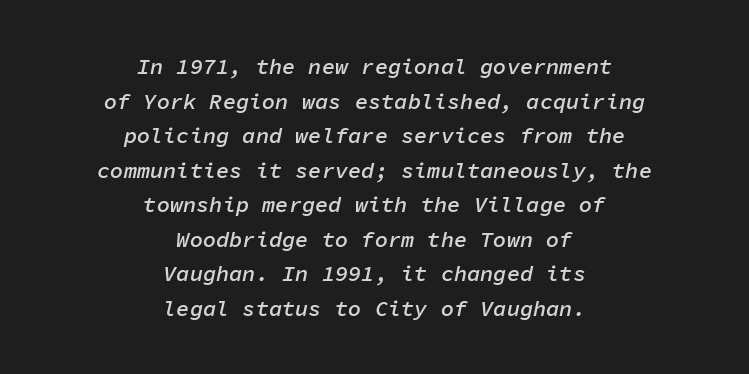
Stems and bowls a touch heavier than normal — semibold. Line starts and ends both wander, symmetrically. Bare-footed words on every line. Each word holds together tightly as a unit, with standard inter-letter gaps. The passage shown leans; its letterforms are oblique.
